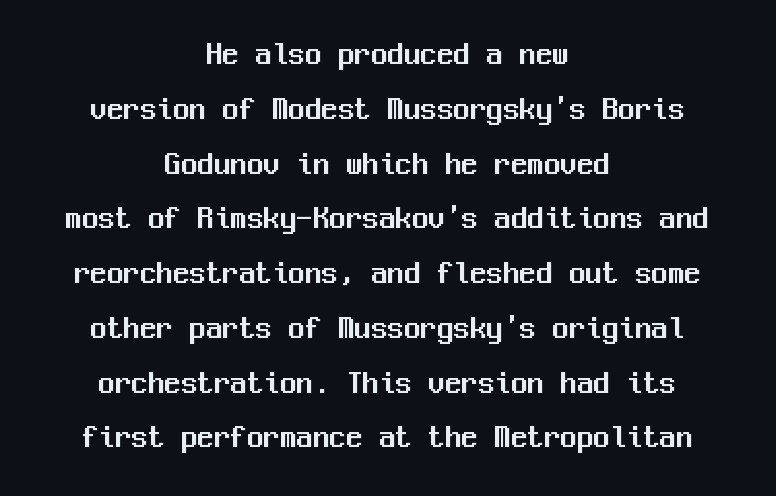
{"serif": "no", "italic": "no", "width": "normal", "stroke_contrast": "medium", "x_height": "medium", "monospaced": "yes", "underline": "no", "align": "center", "line_spacing": "normal", "line_spacing_ratio": 1.66, "letter_spacing": "normal", "letter_spacing_em": 0.0, "glyph_px": 33}
